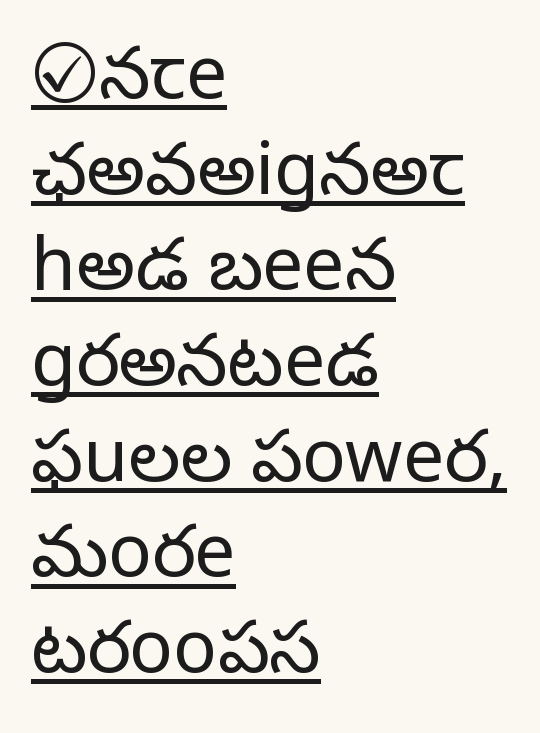
The image shows 73 px light sans-serif type, upright; set left-aligned, normal line spacing (1.31x), normal letter spacing, underlined; low stroke contrast and a medium x-height.
